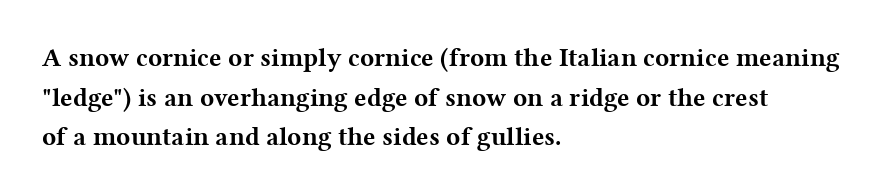
The image shows 26 px bold type, upright; set left-aligned, normal line spacing (1.52x), normal letter spacing, not underlined.
